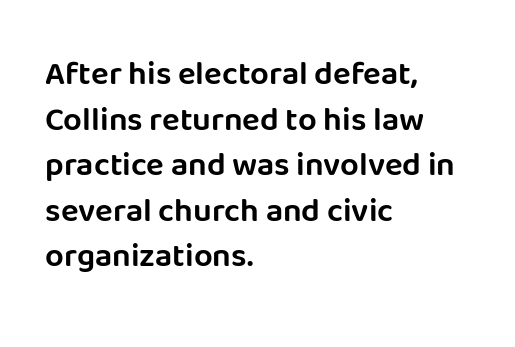
Q: Is the text italic (slanted)? A: No, it is upright.
Q: Is the typeface a serif or a sans-serif typeface? A: Sans-serif.
Q: Is the text underlined? A: No.
Q: How is the paragraph aligned? A: Left-aligned.
Q: Is the spacing between letters normal or unusually wide? A: Normal.
Q: Is the spacing between lines tight, normal or loose? A: Normal.
Q: Width (condensed, normal, or wide)? A: Normal.
Q: Stroke contrast? A: Low.
Q: x-height? A: Large.
Q: Monospaced? A: No.
